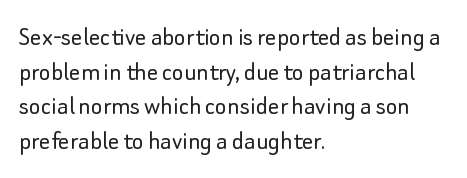
{"serif": "no", "italic": "no", "bold": "no", "weight": "light", "width": "normal", "stroke_contrast": "low", "x_height": "small", "monospaced": "no", "underline": "no", "align": "left", "line_spacing_ratio": 1.24, "letter_spacing": "normal", "letter_spacing_em": 0.0, "glyph_px": 28}
